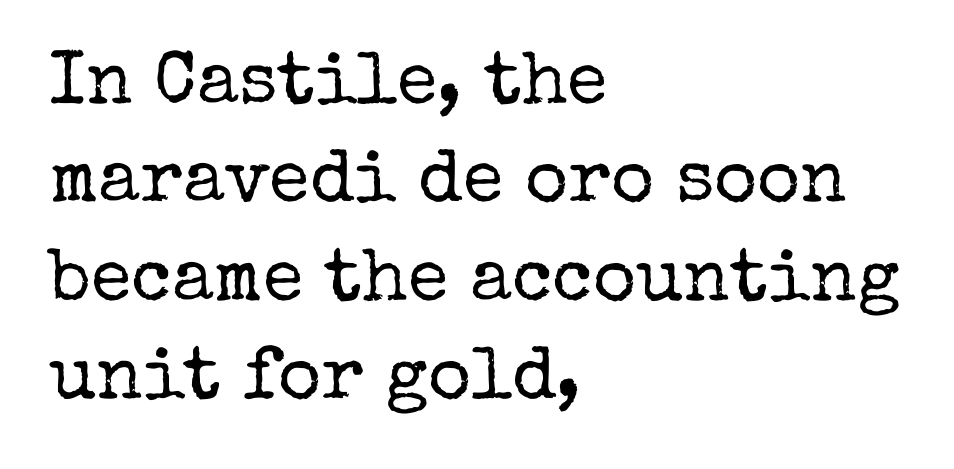
The font family rendered here belongs to the serif group. Rendered with straight, roman letterforms. Vertically, the passage feels balanced, rows spaced as you'd expect. The tracking reads as untouched default to a designer's eye. Varying glyph widths throughout — classic text-font behaviour.
